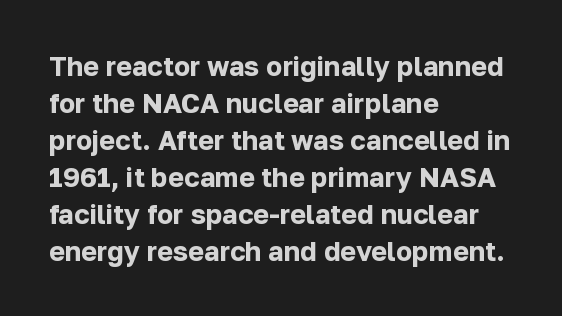
Every character sits straight up, as roman type does. Words appear dense and cohesive because spacing is normal. On the weight axis this lands at bold, roughly 700. In terms of leading, this rendering sits right in the middle.
